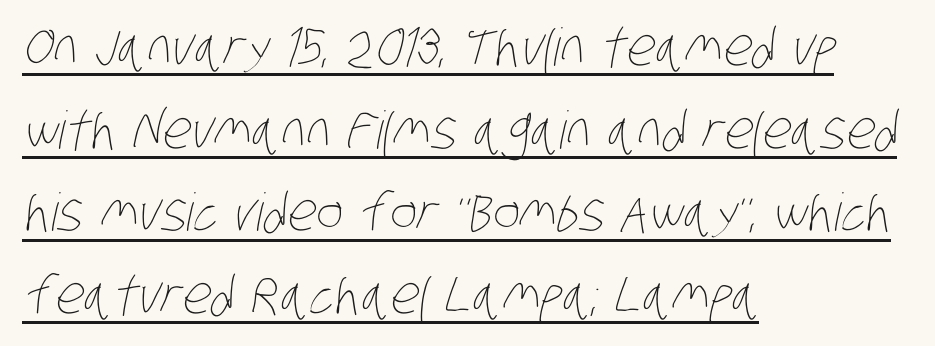
{"bold": "no", "weight": "thin", "width": "condensed", "stroke_contrast": "low", "x_height": "large", "monospaced": "no", "underline": "yes", "align": "left", "line_spacing": "normal", "line_spacing_ratio": 1.59, "letter_spacing": "normal", "letter_spacing_em": 0.0, "glyph_px": 52}
